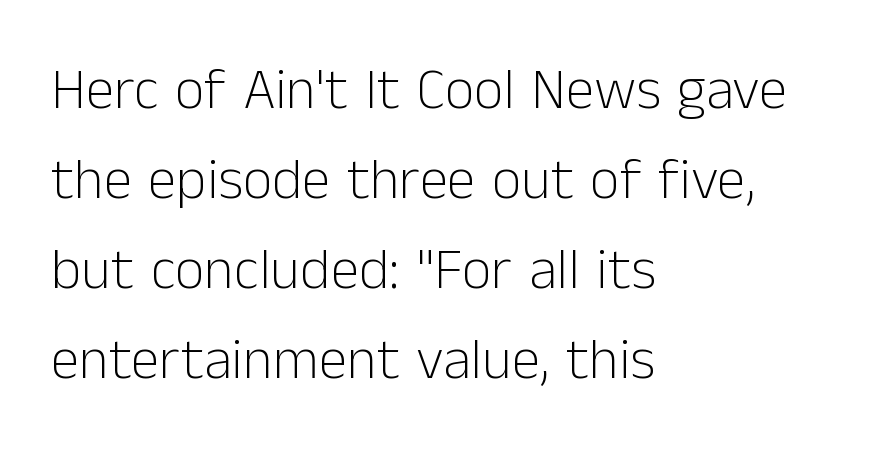
Notice how the passage keeps a crisp vertical edge on the left only. In terms of letterspacing, this is plain default setting. The strip under each line holds only bare page. Each new line begins a customary step beneath the previous one.
